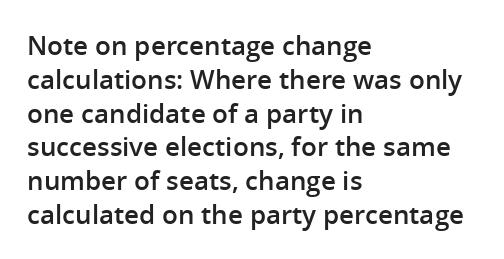
Look at the tracking — it's just the regular setting, nothing added. Line starts are locked; line ends wander. No word sits above an underline. The sample has been set in demibold, a notch under bold.
